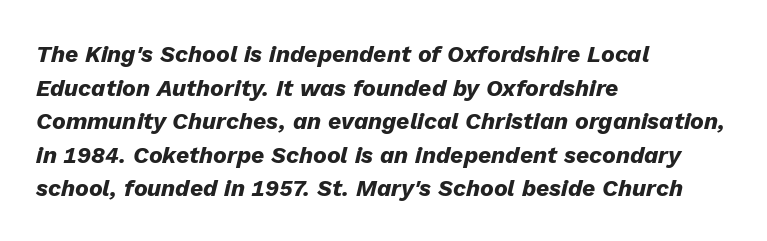
{"italic": "yes", "lean": "right", "slant_degrees": 13, "bold": "yes", "underline": "no", "align": "left", "line_spacing": "normal", "line_spacing_ratio": 1.46, "letter_spacing": "normal", "letter_spacing_em": 0.0, "glyph_px": 23}
